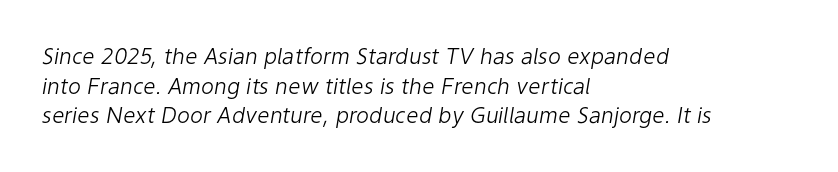
{"italic": "yes", "lean": "right", "slant_degrees": 9, "bold": "no", "underline": "no", "align": "left", "line_spacing": "normal", "line_spacing_ratio": 1.35, "letter_spacing": "normal", "letter_spacing_em": 0.0, "glyph_px": 22}
